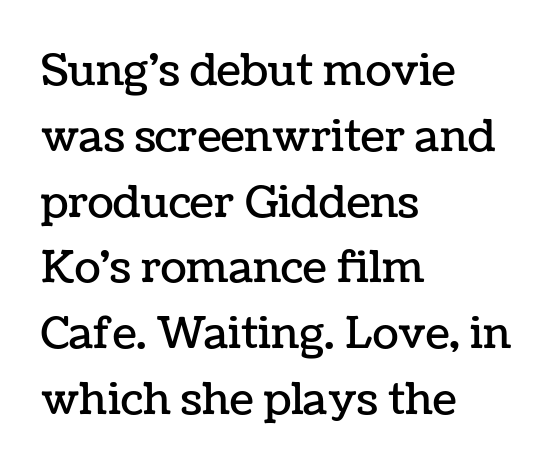
Q: Is the text italic (slanted)? A: No, it is upright.
Q: Is the text underlined? A: No.
Q: How is the paragraph aligned? A: Left-aligned.
Q: Is the spacing between letters normal or unusually wide? A: Normal.
Q: Is the spacing between lines tight, normal or loose? A: Normal.
Q: Width (condensed, normal, or wide)? A: Normal.
Q: Stroke contrast? A: Low.
Q: x-height? A: Medium.
Q: Monospaced? A: No.
